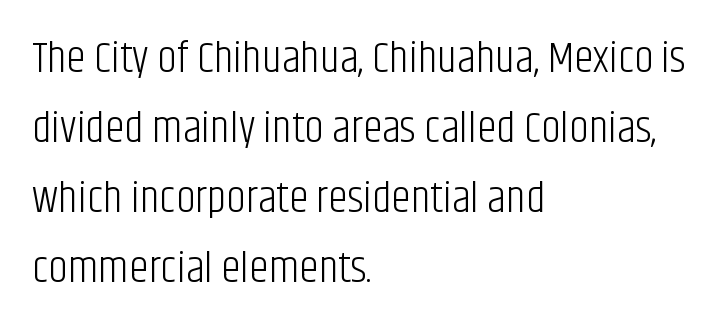
Q: Is the text bold? A: No.
Q: Is the text italic (slanted)? A: No, it is upright.
Q: Is the typeface a serif or a sans-serif typeface? A: Sans-serif.
Q: Is the text underlined? A: No.
Q: How is the paragraph aligned? A: Left-aligned.
Q: Is the spacing between letters normal or unusually wide? A: Normal.
Q: Is the spacing between lines tight, normal or loose? A: Normal.
Q: Width (condensed, normal, or wide)? A: Condensed.
Q: Stroke contrast? A: Low.
Q: x-height? A: Large.
Q: Monospaced? A: No.
